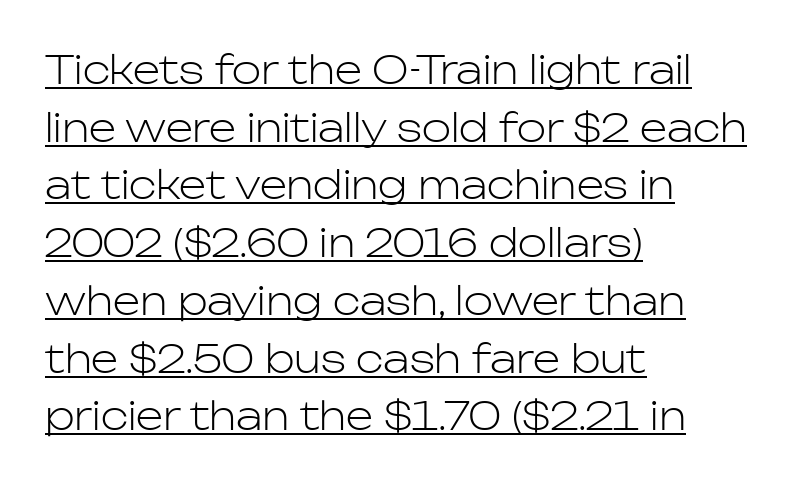
The image shows 39 px light sans-serif type, upright; set left-aligned, normal line spacing (1.48x), normal letter spacing, underlined; low stroke contrast and a medium x-height.
